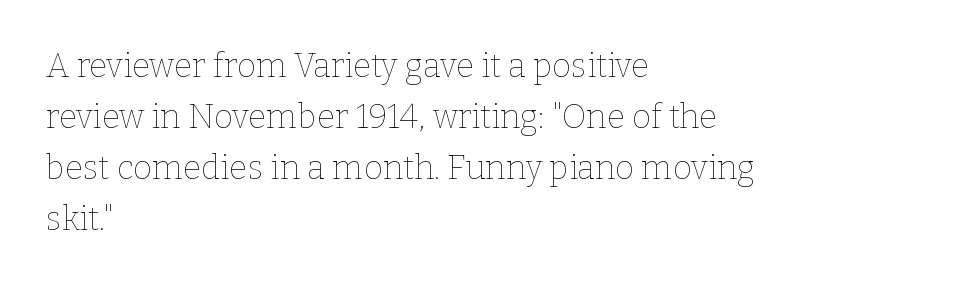
Caption: standard tracking, unaltered. The lettering stays uniformly vertical, giving the passage a roman look. Only glyphs here, with clear space below each row. The face used here is proportionally spaced, like ordinary book or web type.
